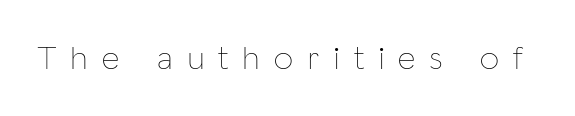
Students, note that the glyphs here are deliberately spaced far apart. Every character sits straight up, as roman type does. Spacing verdict: proportional, widths tailored to each character. These glyphs show unthickened strokes, regular width or finer. The words here are not underlined.
